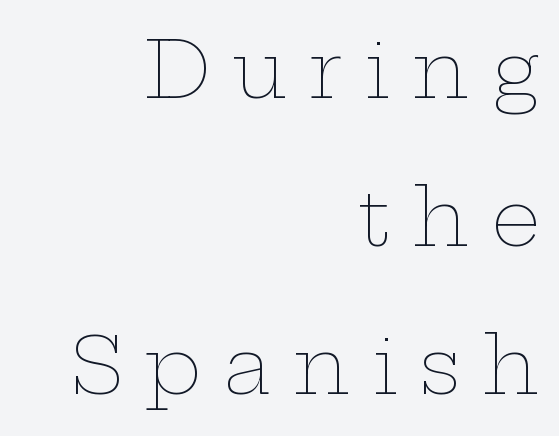
Weight: not bold — regular or lighter. Is there much room between lines? Yes — plenty of vertical air separates them. The face used here is proportionally spaced, like ordinary book or web type. There is plenty of visible air inserted between adjacent glyphs.
